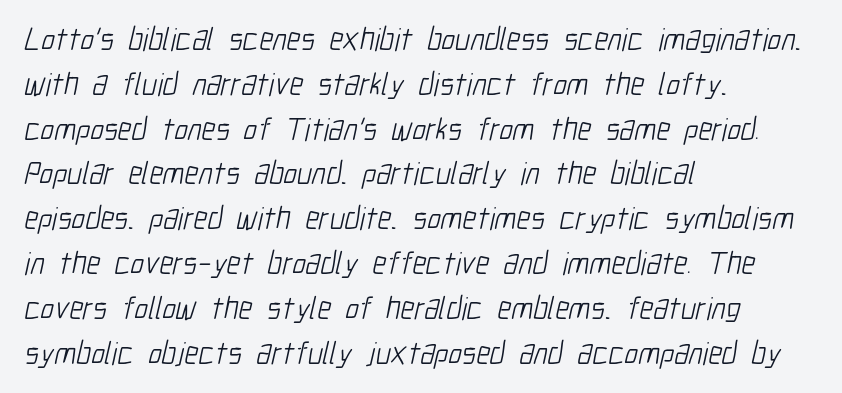
{"serif": "no", "bold": "no", "weight": "light", "width": "condensed", "stroke_contrast": "low", "x_height": "medium", "monospaced": "no", "underline": "no", "align": "left", "line_spacing": "normal", "line_spacing_ratio": 1.4, "letter_spacing": "normal", "letter_spacing_em": 0.0, "glyph_px": 32}
